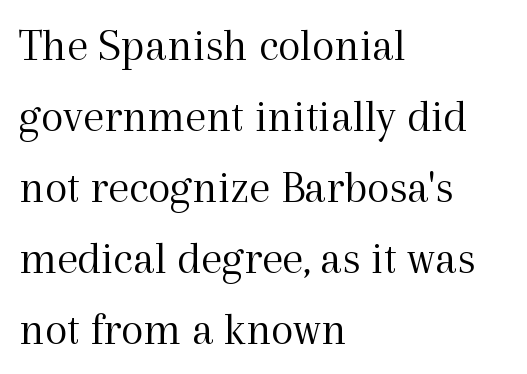
The image shows 47 px light serif type, upright; set left-aligned, normal line spacing (1.51x), normal letter spacing, not underlined; a medium x-height.
